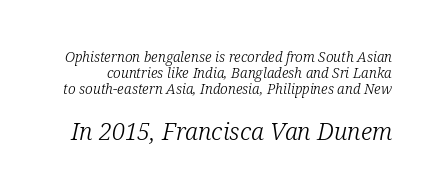
{"italic": "yes", "lean": "right", "slant_degrees": 12, "bold": "no", "underline": "no", "line_spacing": "tight", "line_spacing_ratio": 1.13, "letter_spacing": "normal", "letter_spacing_em": 0.0, "larger_block": "second", "size_ratio": 1.71, "glyph_px": 24}
